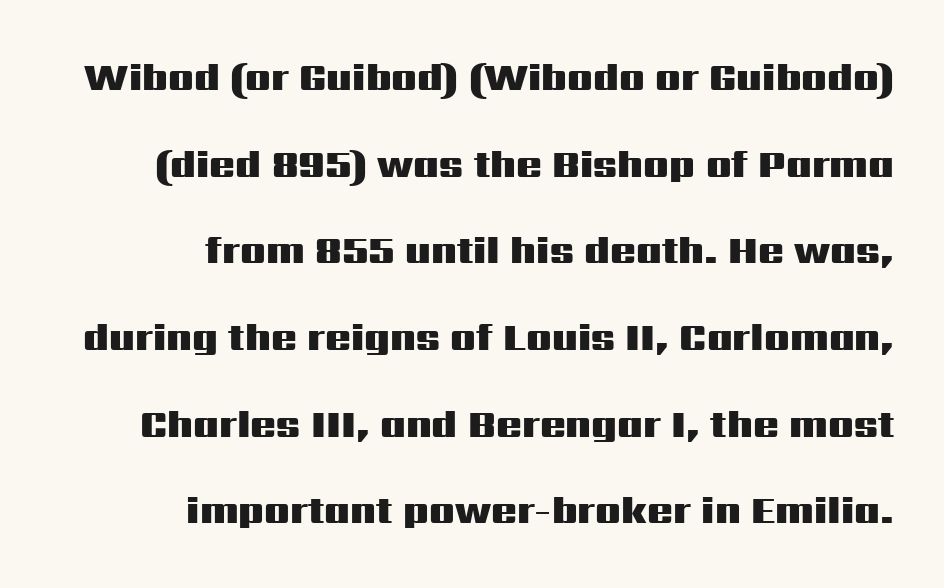
The passage shown is typed in a proportional face where columns would drift. Words appear dense and cohesive because spacing is normal. These lines carry a lot of weight — the face is fully bold. Any mark beneath the type? The region is blank. In CSS terms this would be text-align: right. Quick note: not italic, upright.
